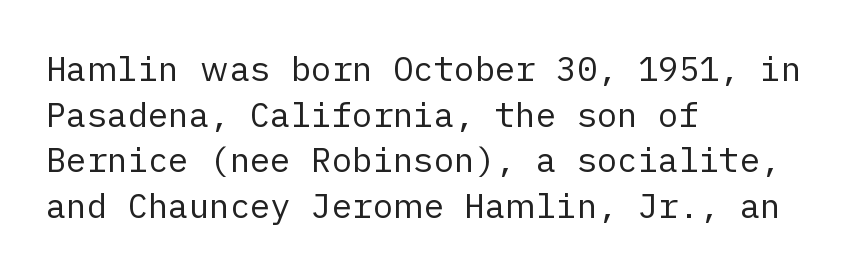
Q: Is the text bold? A: No.
Q: Is the text italic (slanted)? A: No, it is upright.
Q: Is the typeface a serif or a sans-serif typeface? A: Sans-serif.
Q: Is the text underlined? A: No.
Q: How is the paragraph aligned? A: Left-aligned.
Q: Is the spacing between letters normal or unusually wide? A: Normal.
Q: Is the spacing between lines tight, normal or loose? A: Normal.
Q: Width (condensed, normal, or wide)? A: Normal.
Q: Stroke contrast? A: Low.
Q: x-height? A: Medium.
